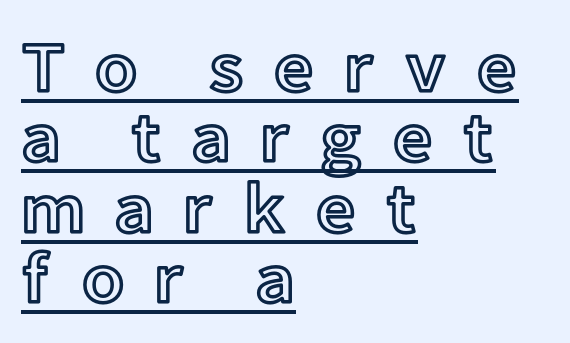
Posture: straight, roman, zero tilt. What stands out about the letter spacing? Its width — letters are far apart. Looks like regular typesetting: each glyph gets only the width it needs. Notice how descenders almost collide with the ascenders below — that's tight leading. Which margin do the lines hug? The left one — the right edge is uneven. Emphasis is given by a line drawn under the lettering.
